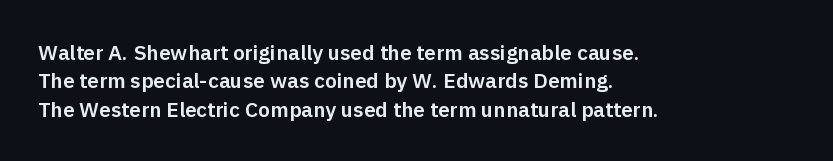
Posture: upright roman. The foot of each line stays bare and open. The passage shown stacks its lines at a standard gap. Alignment: flush left. The horizontal fit of the characters is conventional and even.
